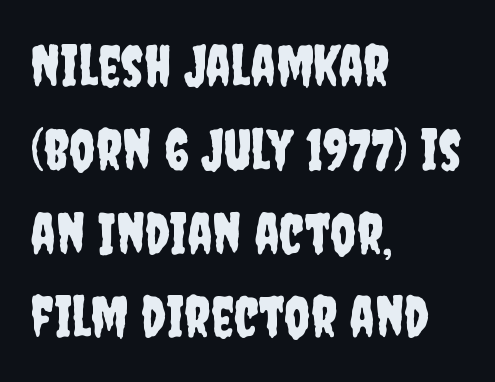
{"serif": "no", "italic": "no", "width": "condensed", "stroke_contrast": "low", "x_height": "large", "monospaced": "no", "underline": "no", "align": "left", "line_spacing": "normal", "line_spacing_ratio": 1.47, "letter_spacing": "normal", "letter_spacing_em": 0.0, "glyph_px": 57}
